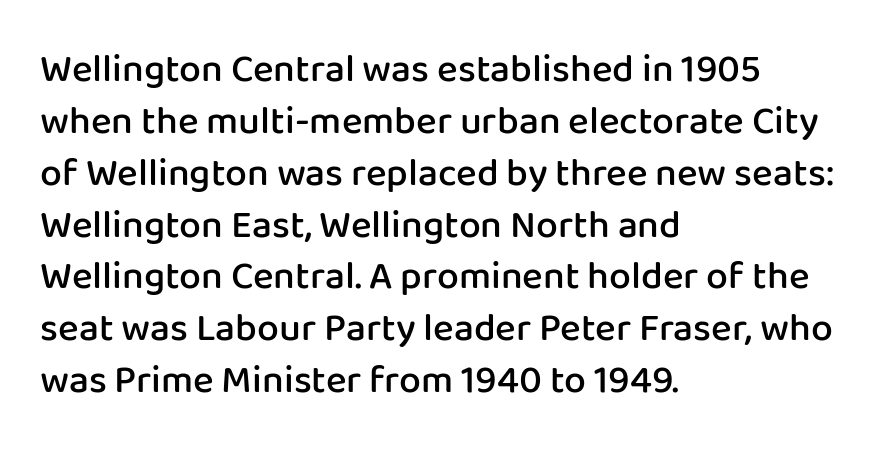
{"serif": "no", "italic": "no", "bold": "semi", "weight": "semibold", "width": "normal", "stroke_contrast": "low", "x_height": "medium", "monospaced": "no", "underline": "no", "align": "left", "line_spacing": "normal", "line_spacing_ratio": 1.33, "letter_spacing": "normal", "letter_spacing_em": 0.0, "glyph_px": 39}
